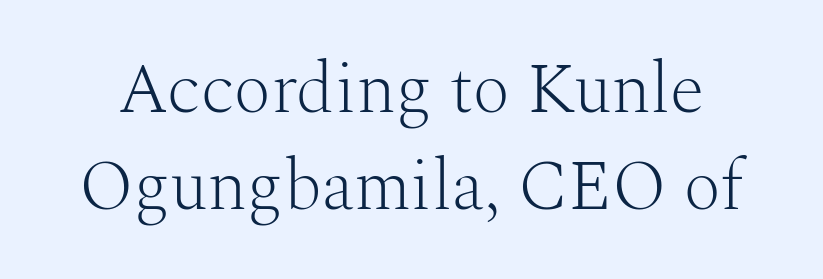
Weight: not bold — regular or lighter. This is roman type, the default non-slanted kind. Is this a sans? No — the strokes have serifs. Baseline-to-baseline distance is the conventional proportion of letter height.
